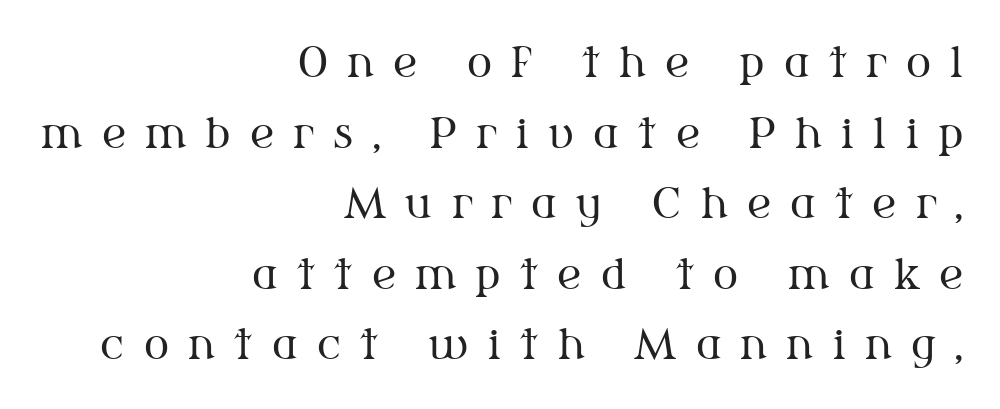
{"serif": "yes", "italic": "no", "bold": "no", "weight": "regular", "width": "normal", "stroke_contrast": "medium", "x_height": "medium", "monospaced": "no", "underline": "no", "align": "right", "line_spacing": "normal", "line_spacing_ratio": 1.68, "letter_spacing": "wide", "letter_spacing_em": 0.46, "glyph_px": 42}
